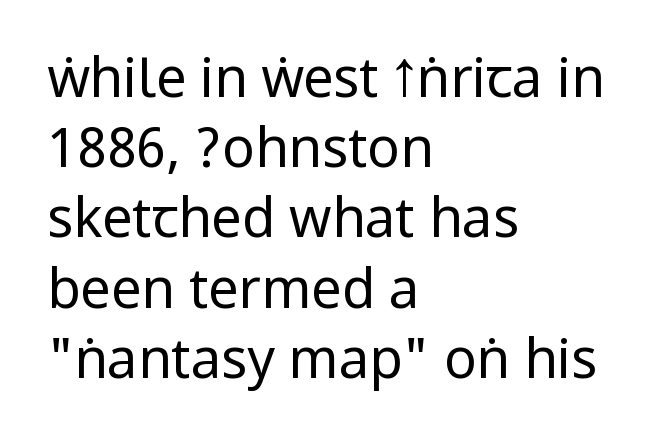
The image shows 54 px regular-weight, condensed sans-serif type, upright; set left-aligned, normal line spacing (1.3x), normal letter spacing, not underlined; low stroke contrast.
